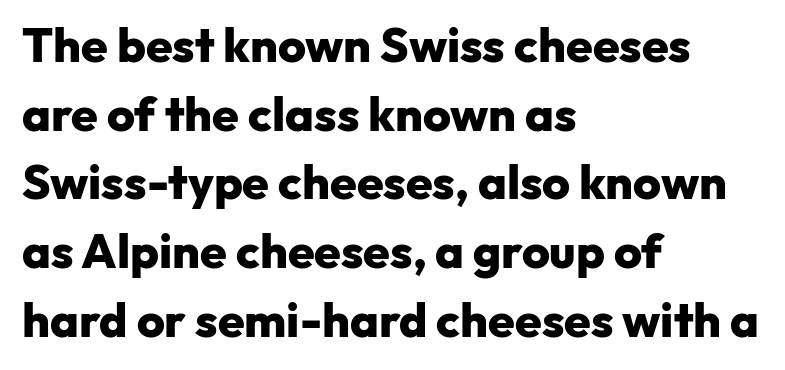
Q: Is the text bold? A: Yes.
Q: Is the text italic (slanted)? A: No, it is upright.
Q: Is the typeface a serif or a sans-serif typeface? A: Sans-serif.
Q: Is the text underlined? A: No.
Q: How is the paragraph aligned? A: Left-aligned.
Q: Is the spacing between letters normal or unusually wide? A: Normal.
Q: Is the spacing between lines tight, normal or loose? A: Normal.
Q: Width (condensed, normal, or wide)? A: Normal.
Q: Stroke contrast? A: Low.
Q: x-height? A: Medium.
Q: Monospaced? A: No.
